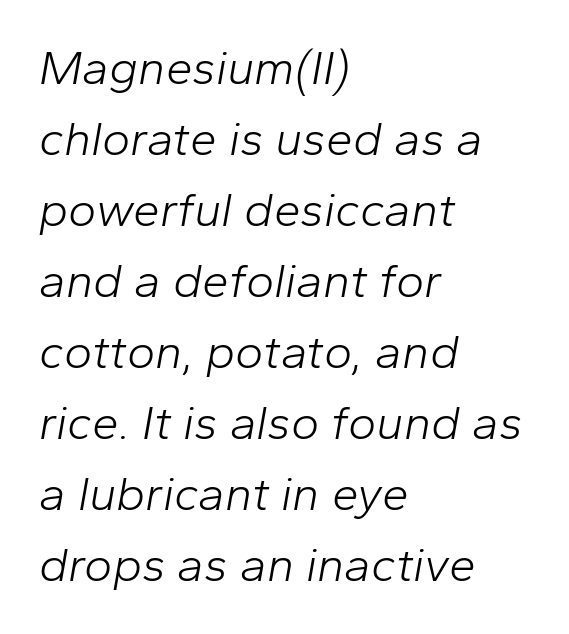
{"italic": "yes", "lean": "right", "slant_degrees": 10, "bold": "no", "weight": "light", "width": "normal", "stroke_contrast": "low", "x_height": "medium", "monospaced": "no", "underline": "no", "align": "left", "line_spacing": "normal", "line_spacing_ratio": 1.48, "letter_spacing": "normal", "letter_spacing_em": 0.0, "glyph_px": 48}
